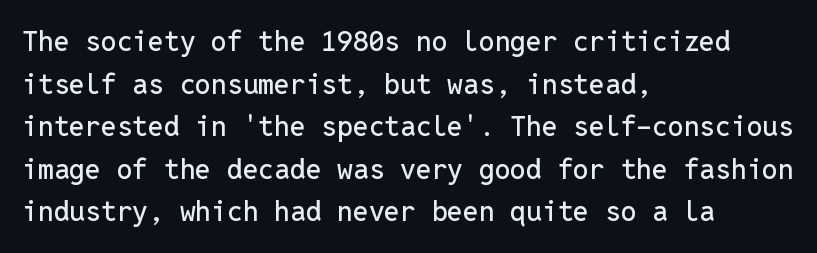
{"serif": "no", "italic": "no", "width": "normal", "stroke_contrast": "low", "x_height": "medium", "monospaced": "yes", "underline": "no", "align": "left", "line_spacing": "normal", "line_spacing_ratio": 1.52, "letter_spacing": "normal", "letter_spacing_em": 0.0, "glyph_px": 28}
